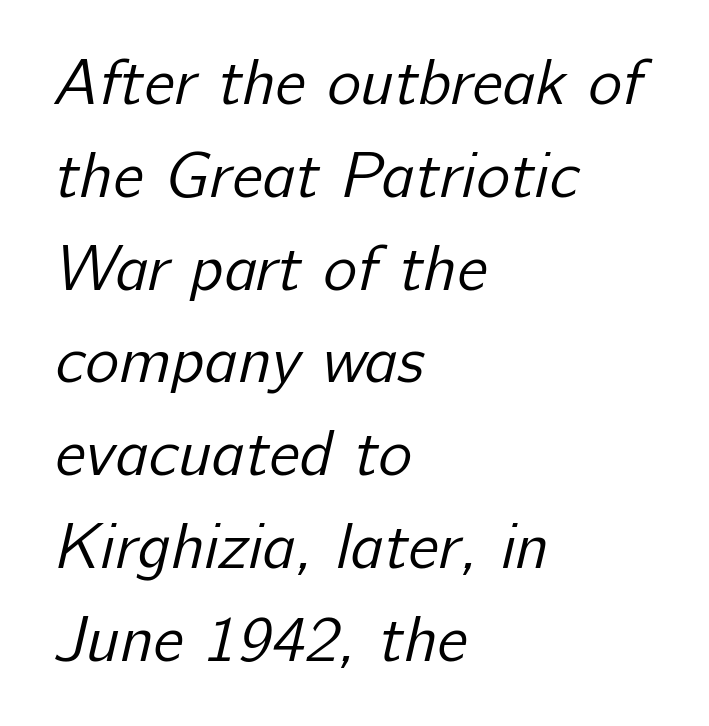
The image shows 64 px regular-weight sans-serif type; set left-aligned, normal line spacing (1.45x), normal letter spacing, not underlined; low stroke contrast and a medium x-height.
